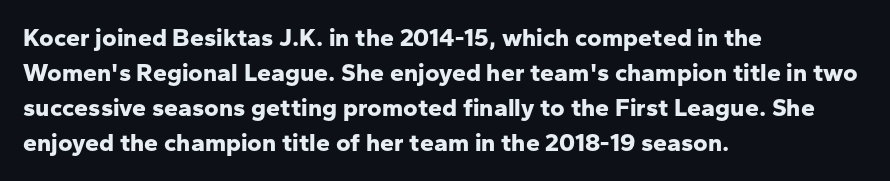
Nope, not italic — everything's standing straight. Regular leading. Teacher's note: observe the even left margin — that is flush-left alignment. The space beneath each line is pristine and unruled. Glyph-to-glyph distance matches everyday printed text.
